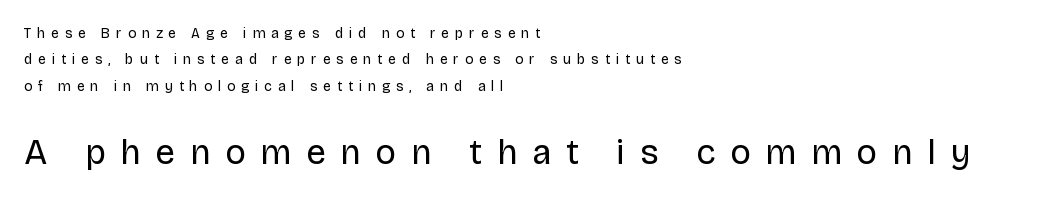
Q: Is the text bold? A: No.
Q: Is the text italic (slanted)? A: No, it is upright.
Q: Is the typeface a serif or a sans-serif typeface? A: Sans-serif.
Q: Is the text underlined? A: No.
Q: How is the paragraph aligned? A: Left-aligned.
Q: Is the spacing between letters normal or unusually wide? A: Unusually wide.
Q: Which block of text is set in a larger size, the first (top) or the second (bottom)? A: The second (bottom) one.
Q: Width (condensed, normal, or wide)? A: Normal.
Q: Stroke contrast? A: Low.
Q: x-height? A: Large.
Q: Monospaced? A: No.
